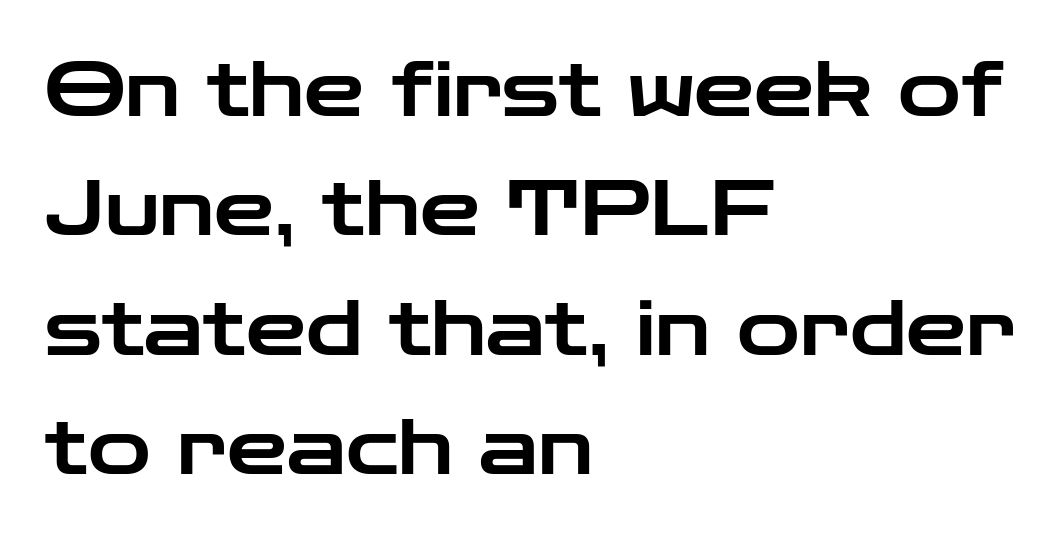
{"serif": "no", "italic": "no", "width": "wide", "stroke_contrast": "low", "x_height": "medium", "monospaced": "no", "underline": "no", "align": "left", "line_spacing": "normal", "line_spacing_ratio": 1.57, "letter_spacing": "normal", "letter_spacing_em": 0.0, "glyph_px": 76}
